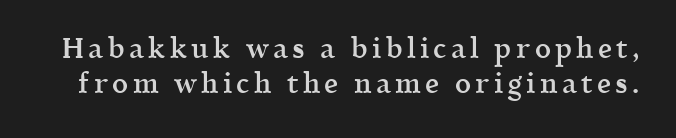
Q: Is the text bold? A: Semi-bold.
Q: Is the text italic (slanted)? A: No, it is upright.
Q: Is the typeface a serif or a sans-serif typeface? A: Serif.
Q: Is the text underlined? A: No.
Q: Is the spacing between lines tight, normal or loose? A: Normal.
Q: Width (condensed, normal, or wide)? A: Normal.
Q: x-height? A: Medium.
Q: Monospaced? A: No.
